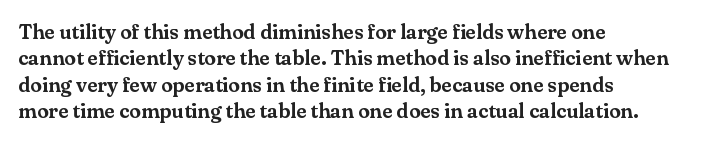
{"italic": "no", "underline": "no", "align": "left", "line_spacing": "normal", "line_spacing_ratio": 1.26, "letter_spacing": "normal", "letter_spacing_em": 0.0, "glyph_px": 21}
